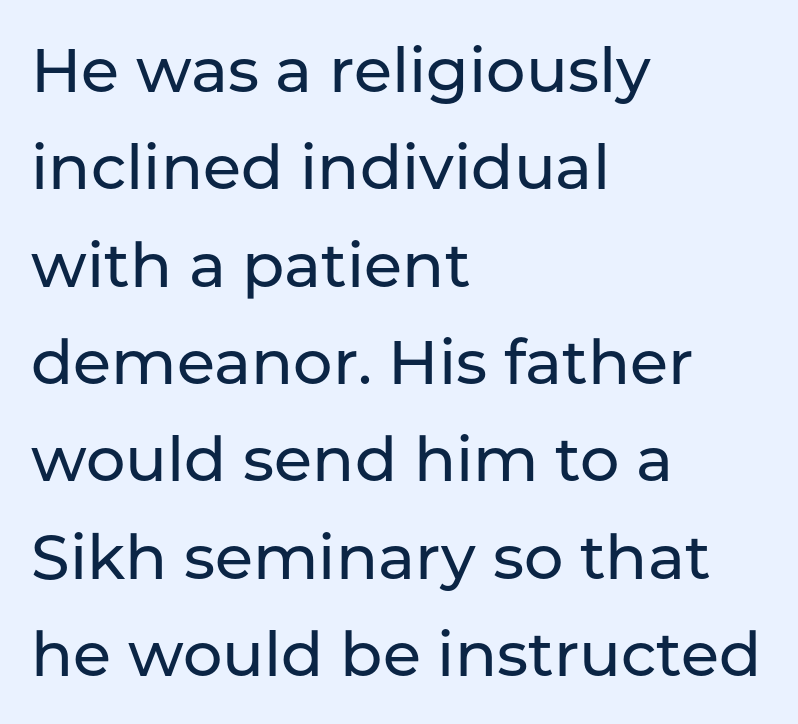
The image shows 62 px sans-serif type, upright; set left-aligned, normal line spacing (1.57x), normal letter spacing, not underlined; low stroke contrast and a medium x-height.
